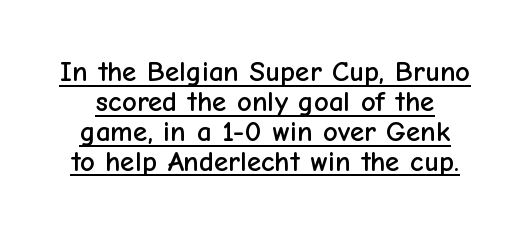
Q: Is the text italic (slanted)? A: No, it is upright.
Q: Is the typeface a serif or a sans-serif typeface? A: Sans-serif.
Q: Is the text underlined? A: Yes.
Q: Is the spacing between letters normal or unusually wide? A: Normal.
Q: Is the spacing between lines tight, normal or loose? A: Tight.
Q: Width (condensed, normal, or wide)? A: Normal.
Q: Stroke contrast? A: Low.
Q: x-height? A: Medium.
Q: Monospaced? A: No.
